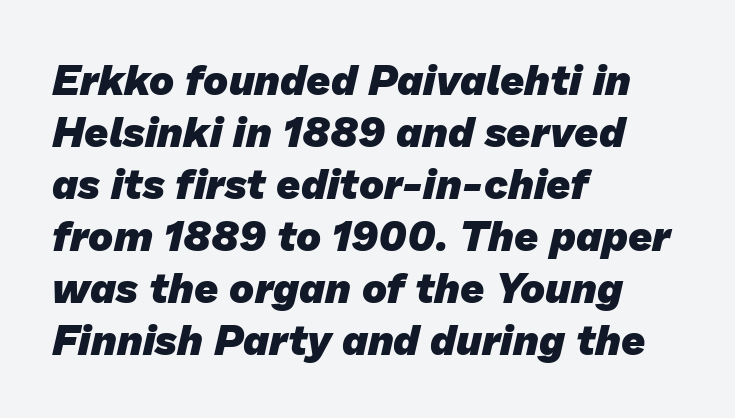
Q: Is the text bold? A: Yes.
Q: Is the typeface a serif or a sans-serif typeface? A: Sans-serif.
Q: Is the text underlined? A: No.
Q: How is the paragraph aligned? A: Left-aligned.
Q: Is the spacing between letters normal or unusually wide? A: Normal.
Q: Width (condensed, normal, or wide)? A: Normal.
Q: Stroke contrast? A: Low.
Q: x-height? A: Medium.
Q: Monospaced? A: No.
